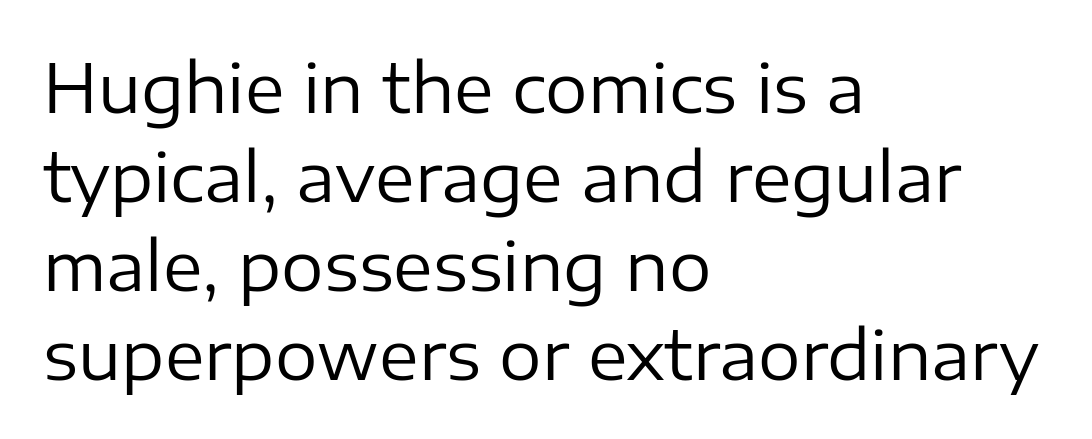
Q: Is the text bold? A: No.
Q: Is the text italic (slanted)? A: No, it is upright.
Q: Is the typeface a serif or a sans-serif typeface? A: Sans-serif.
Q: Is the text underlined? A: No.
Q: How is the paragraph aligned? A: Left-aligned.
Q: Is the spacing between letters normal or unusually wide? A: Normal.
Q: Is the spacing between lines tight, normal or loose? A: Normal.
Q: Width (condensed, normal, or wide)? A: Normal.
Q: Stroke contrast? A: Low.
Q: x-height? A: Medium.
Q: Monospaced? A: No.
